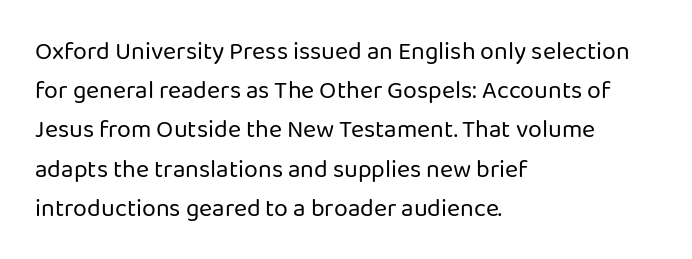
{"italic": "no", "bold": "no", "underline": "no", "align": "left", "line_spacing": "normal", "line_spacing_ratio": 1.57, "letter_spacing": "normal", "letter_spacing_em": 0.0, "glyph_px": 25}
